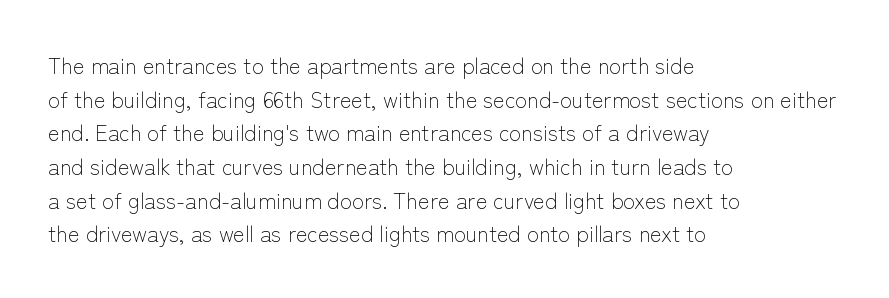
Unbolded letterforms with no extra heft. The letterforms sit shoulder to shoulder at normal distance. Line spacing here is normal. Glance below the letters and you will spot only blank space. Visually the block forms a straight wall on the left and a jagged coastline on the right.
